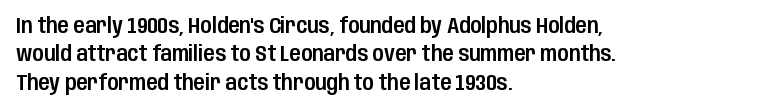
The image shows 21 px text type, upright; set left-aligned, normal line spacing (1.35x), normal letter spacing, not underlined.
